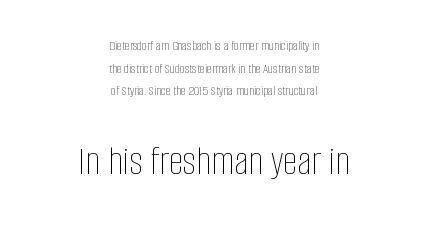
{"italic": "no", "bold": "no", "weight": "thin", "width": "condensed", "stroke_contrast": "low", "x_height": "large", "monospaced": "no", "underline": "no", "align": "center", "line_spacing": "normal", "line_spacing_ratio": 1.61, "letter_spacing": "normal", "letter_spacing_em": 0.0, "larger_block": "second", "size_ratio": 2.93, "glyph_px": 41}
